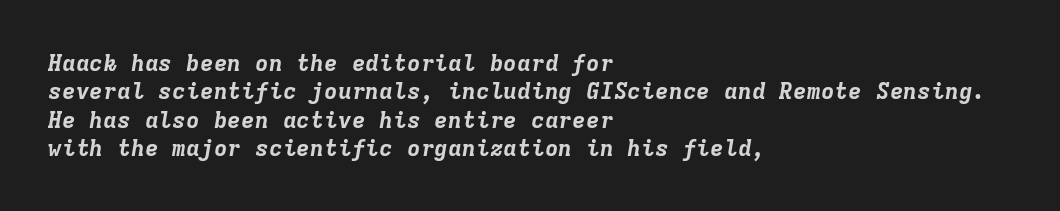
Q: Is the text bold? A: Yes.
Q: Is the text italic (slanted)? A: Yes, it leans right by about 9 degrees.
Q: Is the text underlined? A: No.
Q: How is the paragraph aligned? A: Left-aligned.
Q: Is the spacing between letters normal or unusually wide? A: Normal.
